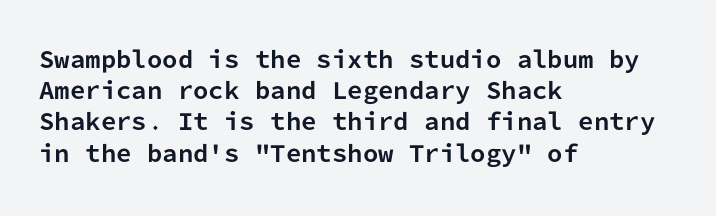
In CSS terms this would be text-align: left. Baseline-to-baseline distance is the conventional proportion of letter height. Notice how the stems are strictly vertical — no italics here. The space beneath each line is pristine and unruled. Spacing between characters is what you'd get straight out of the box. The passage shown is emphatically bold.
